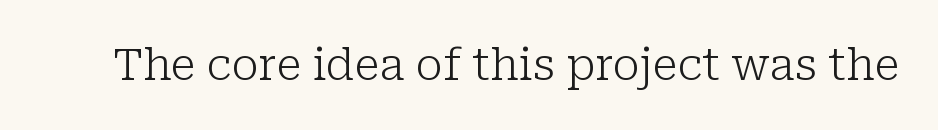
Q: Is the text bold? A: No.
Q: Is the text italic (slanted)? A: No, it is upright.
Q: Is the typeface a serif or a sans-serif typeface? A: Serif.
Q: Is the text underlined? A: No.
Q: Is the spacing between letters normal or unusually wide? A: Normal.
Q: Width (condensed, normal, or wide)? A: Normal.
Q: Stroke contrast? A: Low.
Q: x-height? A: Medium.
Q: Monospaced? A: No.
